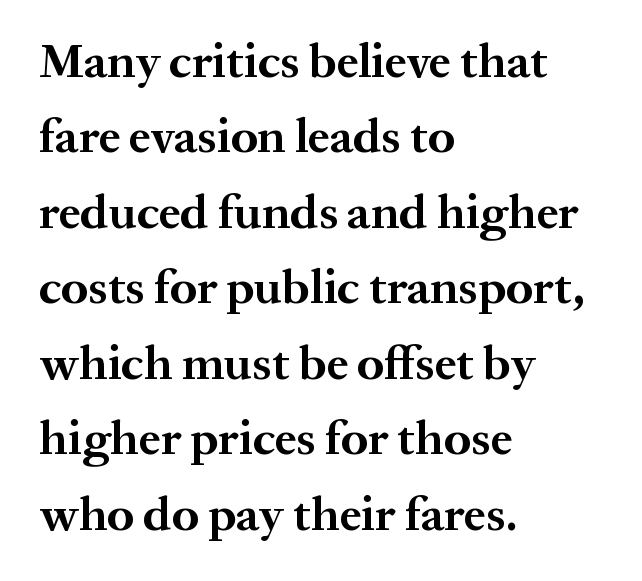
The image shows 49 px bold serif type, upright; set left-aligned, normal line spacing (1.54x), normal letter spacing, not underlined; medium stroke contrast and a medium x-height.
